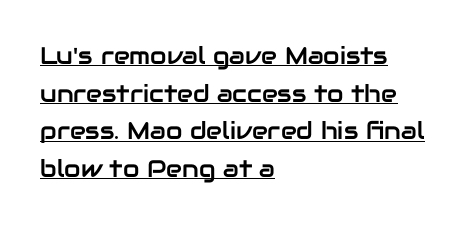
The image shows 24 px text type, upright; set left-aligned, normal line spacing (1.57x), normal letter spacing, underlined.
